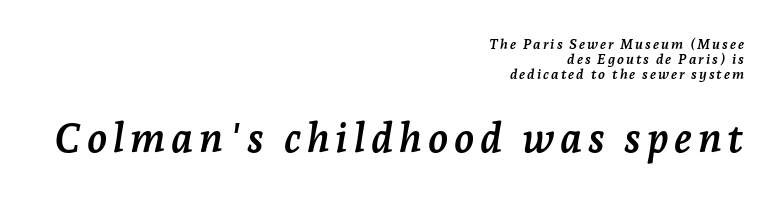
Here the second block reads like a headline and the first like body copy. These lines are composed in type with serifs. A student would call this right alignment; a typographer would say flush right, rag left. Successive baselines arrive quickly, one right under another. Weight: bold. The typography opts for an oblique posture over an upright one.
